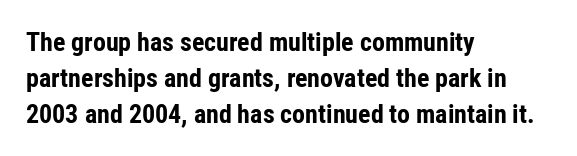
The image shows 26 px bold type, upright; set left-aligned, normal line spacing (1.38x), normal letter spacing, not underlined.
